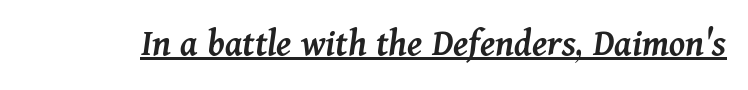
Q: Is the text bold? A: Semi-bold.
Q: Is the text italic (slanted)? A: Yes, it leans right by about 11 degrees.
Q: Is the text underlined? A: Yes.
Q: Is the spacing between letters normal or unusually wide? A: Normal.
Q: Width (condensed, normal, or wide)? A: Normal.
Q: Stroke contrast? A: Medium.
Q: x-height? A: Medium.
Q: Monospaced? A: No.
